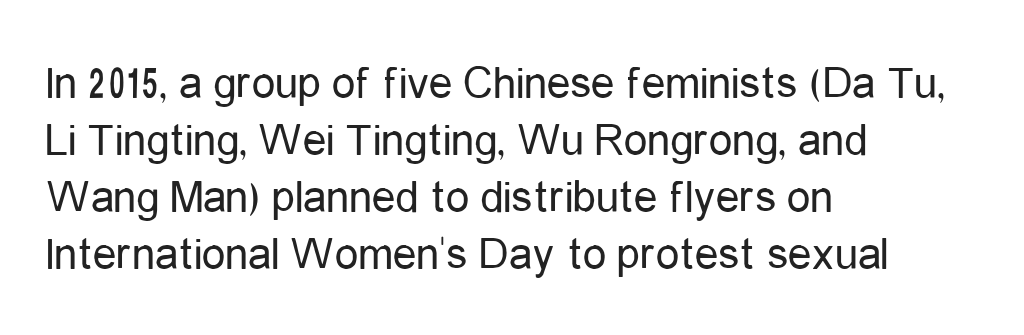
{"serif": "no", "italic": "no", "bold": "no", "weight": "regular", "width": "condensed", "stroke_contrast": "low", "x_height": "medium", "monospaced": "no", "underline": "no", "align": "left", "line_spacing_ratio": 1.21, "letter_spacing": "normal", "letter_spacing_em": 0.0, "glyph_px": 47}
